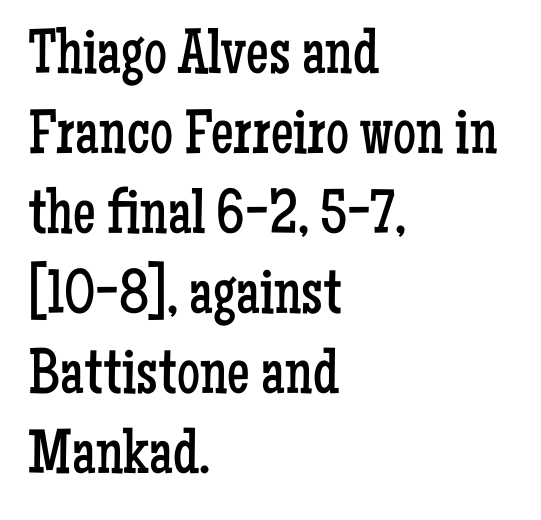
The image shows 64 px regular-weight, condensed serif type, upright; set left-aligned, normal line spacing (1.25x), normal letter spacing, not underlined; low stroke contrast and a medium x-height.
